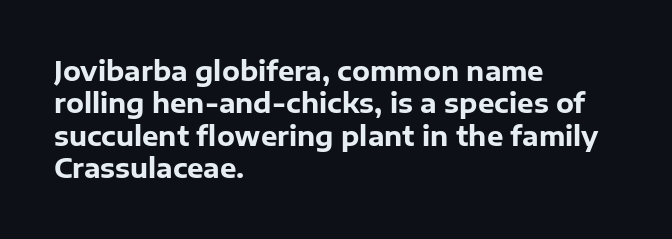
Q: Is the text bold? A: Yes.
Q: Is the text italic (slanted)? A: No, it is upright.
Q: Is the text underlined? A: No.
Q: How is the paragraph aligned? A: Left-aligned.
Q: Is the spacing between letters normal or unusually wide? A: Normal.
Q: Is the spacing between lines tight, normal or loose? A: Normal.
